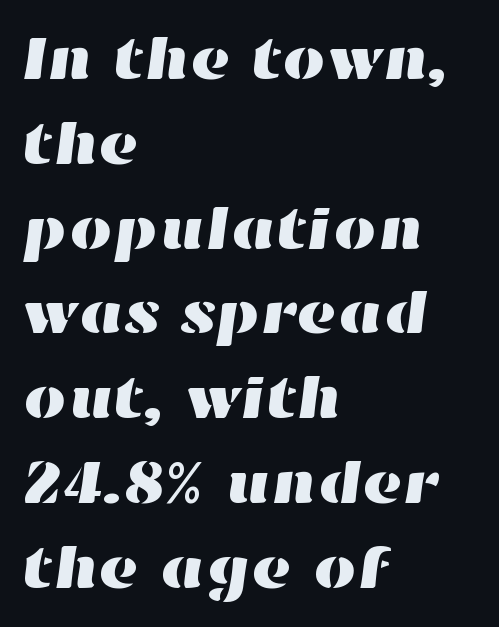
The passage shown has conventional tracking throughout. The foot of each line stays bare and open. Evenly set lines give the paragraph a standard silhouette. Character widths vary here, with narrow letters taking less room than wide ones.
